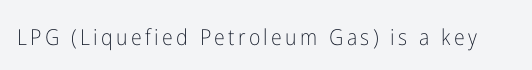
The specimen reads as upright at a glance. The face looks like a standard text weight, possibly lighter. Nobody drew a line under any word here.
